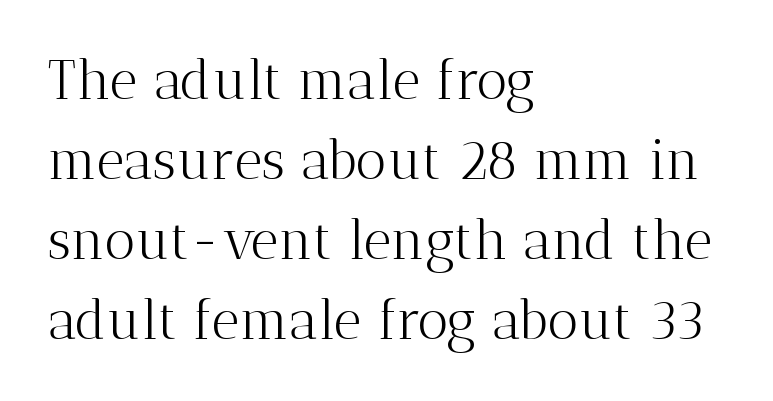
The image shows 54 px light serif type, upright; set left-aligned, normal line spacing (1.48x), normal letter spacing, not underlined; medium stroke contrast and a medium x-height.
